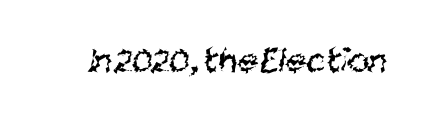
The image shows 37 px regular-weight, condensed sans-serif type; set normal letter spacing, not underlined; medium stroke contrast and a large x-height.
